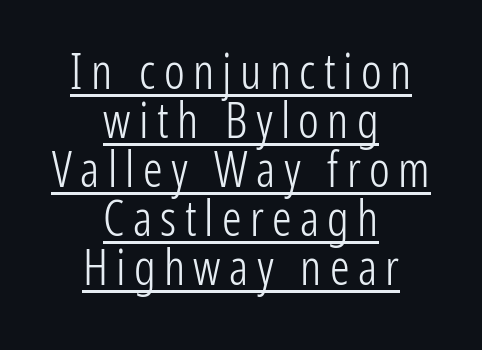
Q: Is the text bold? A: No.
Q: Is the text italic (slanted)? A: No, it is upright.
Q: Is the typeface a serif or a sans-serif typeface? A: Sans-serif.
Q: Is the text underlined? A: Yes.
Q: How is the paragraph aligned? A: Centered.
Q: Is the spacing between lines tight, normal or loose? A: Tight.
Q: Width (condensed, normal, or wide)? A: Condensed.
Q: Stroke contrast? A: Low.
Q: x-height? A: Medium.
Q: Monospaced? A: No.
